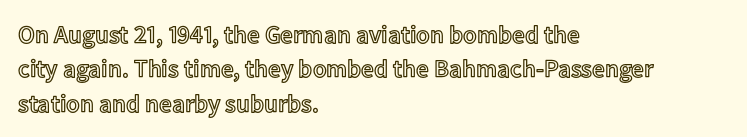
{"italic": "no", "underline": "no", "align": "left", "line_spacing": "normal", "line_spacing_ratio": 1.38, "letter_spacing": "normal", "letter_spacing_em": 0.0, "glyph_px": 25}
